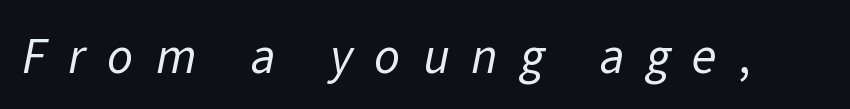
{"serif": "no", "bold": "no", "weight": "regular", "width": "normal", "stroke_contrast": "low", "x_height": "medium", "monospaced": "no", "underline": "no", "letter_spacing": "wide", "letter_spacing_em": 0.43, "glyph_px": 51}
